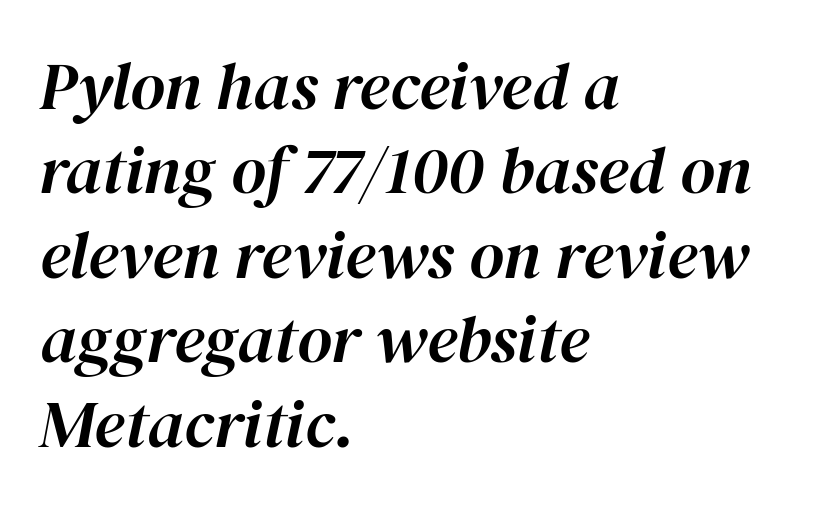
If you drew a ruler down the left edge, every line would touch it. Is the letter spacing exaggerated? No — it looks like the ordinary default. The face used here is proportionally spaced, like ordinary book or web type. Only glyphs here, with clear space below each row.
